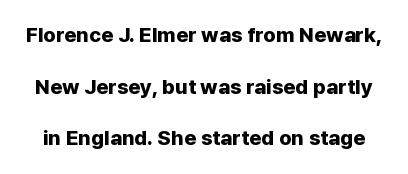
Is the letter spacing exaggerated? No — it looks like the ordinary default. The designer dialed line spacing up above the default. Every stem runs plumb, perpendicular to the baseline. Glance below the letters and you will spot only blank space. The rendering uses a bold face; every stroke is thick and dark.
